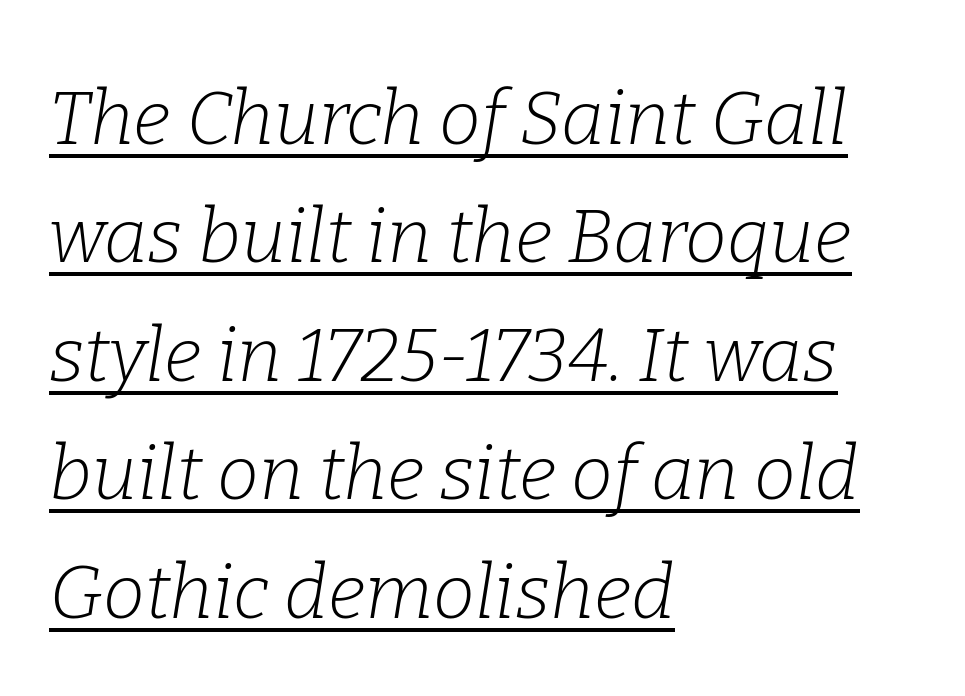
Q: Is the text bold? A: No.
Q: Is the text italic (slanted)? A: Yes, it leans right by about 9 degrees.
Q: Is the typeface a serif or a sans-serif typeface? A: Serif.
Q: Is the text underlined? A: Yes.
Q: How is the paragraph aligned? A: Left-aligned.
Q: Is the spacing between letters normal or unusually wide? A: Normal.
Q: Is the spacing between lines tight, normal or loose? A: Normal.
Q: Width (condensed, normal, or wide)? A: Normal.
Q: Stroke contrast? A: Low.
Q: x-height? A: Medium.
Q: Monospaced? A: No.
